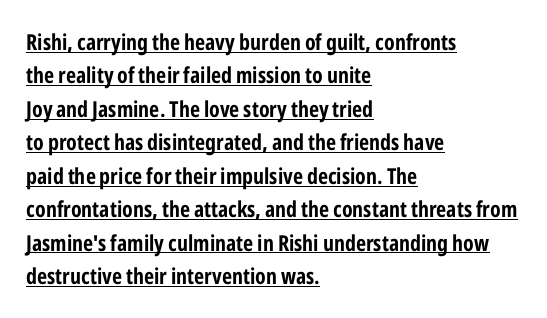
Q: Is the text bold? A: Yes.
Q: Is the text italic (slanted)? A: No, it is upright.
Q: Is the text underlined? A: Yes.
Q: How is the paragraph aligned? A: Left-aligned.
Q: Is the spacing between letters normal or unusually wide? A: Normal.
Q: Is the spacing between lines tight, normal or loose? A: Normal.
